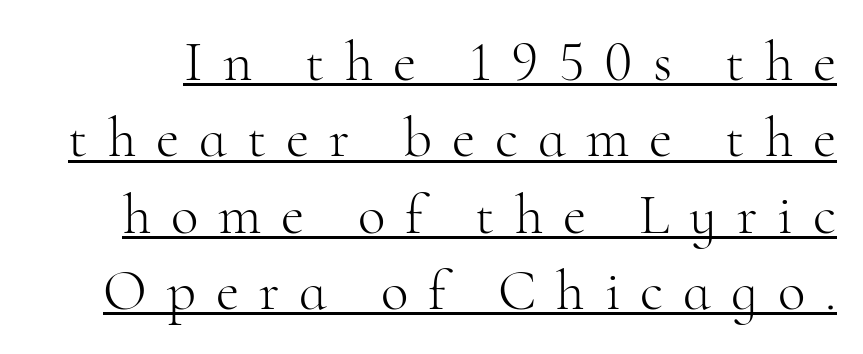
The image shows 57 px light serif type, upright; set normal line spacing (1.34x), unusually wide letter spacing (+0.35 em), underlined; high stroke contrast and a small x-height.
